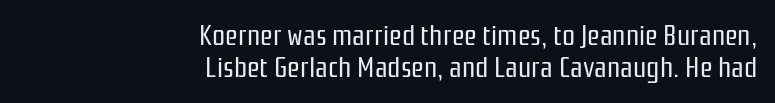
The image shows 29 px regular-weight, condensed sans-serif type, upright; set right-aligned, tight line spacing (1.1x), normal letter spacing, not underlined; low stroke contrast and a medium x-height.
